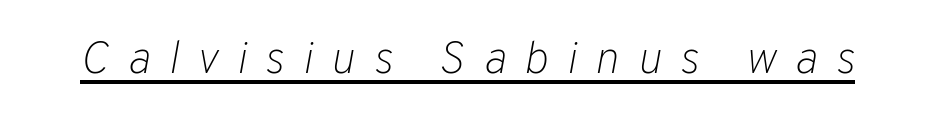
{"italic": "yes", "lean": "right", "slant_degrees": 10, "bold": "no", "weight": "light", "width": "normal", "stroke_contrast": "low", "x_height": "medium", "monospaced": "no", "underline": "yes", "letter_spacing": "wide", "letter_spacing_em": 0.39, "glyph_px": 46}
